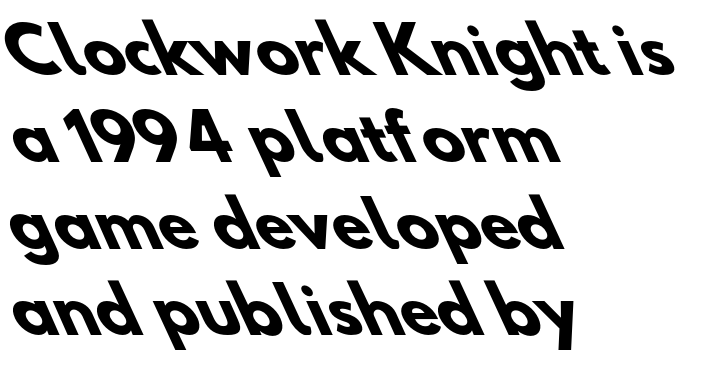
Only glyphs here, with clear space below each row. The rendering uses natural spacing where letterforms have individual widths. These words are printed bold, with thick strokes throughout. Reading down the block, your eye returns to a fixed left position each line. To sum up the face: it is a sans, with no serifs.
